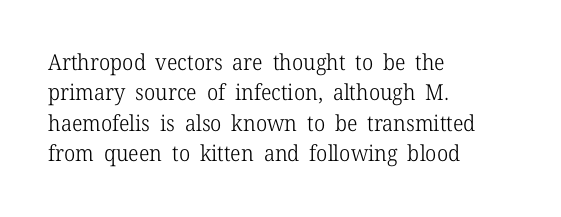
The image shows 22 px text type, upright; set left-aligned, normal line spacing (1.38x), normal letter spacing, not underlined.
